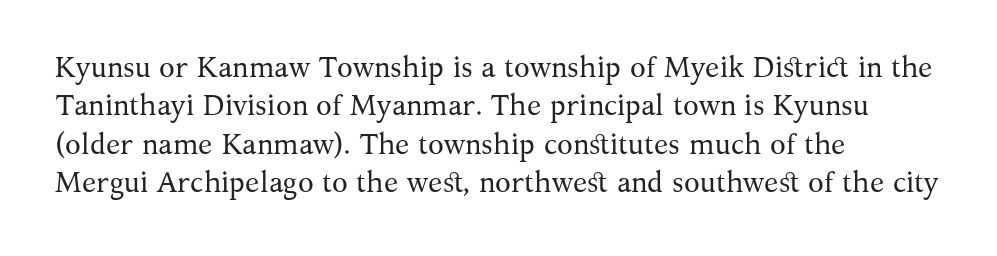
{"serif": "yes", "italic": "no", "bold": "no", "weight": "regular", "width": "normal", "stroke_contrast": "medium", "x_height": "medium", "monospaced": "no", "underline": "no", "align": "left", "line_spacing": "normal", "line_spacing_ratio": 1.32, "letter_spacing": "normal", "letter_spacing_em": 0.0, "glyph_px": 29}
